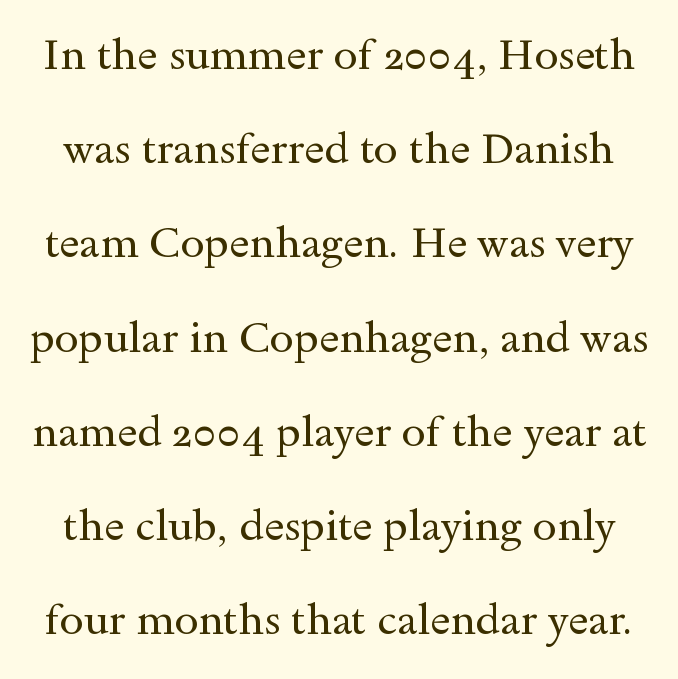
{"serif": "yes", "italic": "no", "bold": "no", "weight": "regular", "width": "wide", "x_height": "small", "monospaced": "no", "underline": "no", "line_spacing": "loose", "line_spacing_ratio": 2.19, "letter_spacing": "normal", "letter_spacing_em": 0.0, "glyph_px": 43}
